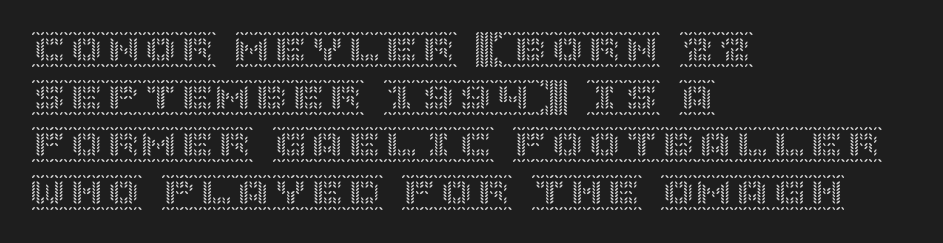
The image shows 37 px text type, upright; set left-aligned, normal line spacing (1.29x), normal letter spacing, not underlined; a large x-height.
